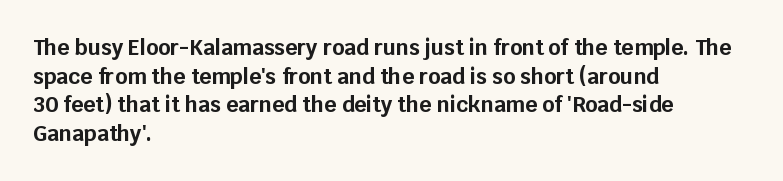
{"italic": "no", "bold": "yes", "underline": "no", "align": "left", "line_spacing": "normal", "line_spacing_ratio": 1.36, "letter_spacing": "normal", "letter_spacing_em": 0.0, "glyph_px": 21}
